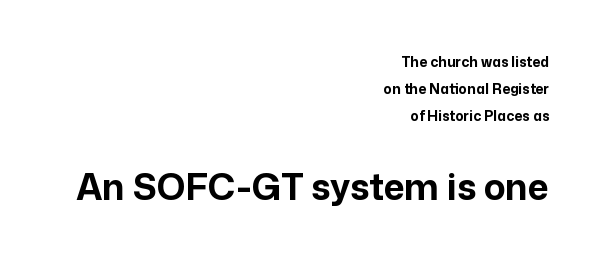
{"serif": "no", "italic": "no", "bold": "yes", "weight": "bold", "width": "normal", "stroke_contrast": "low", "x_height": "medium", "monospaced": "no", "underline": "no", "align": "right", "line_spacing": "loose", "line_spacing_ratio": 1.92, "letter_spacing": "normal", "letter_spacing_em": 0.0, "larger_block": "second", "size_ratio": 2.57, "glyph_px": 36}
